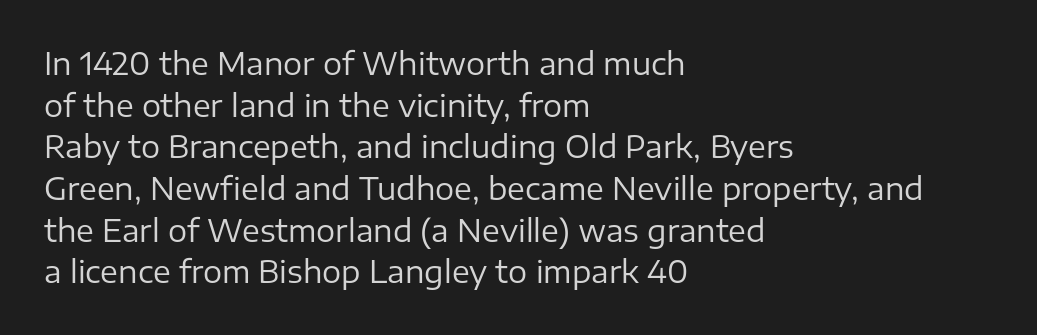
The image shows 30 px regular-weight sans-serif type, upright; set left-aligned, normal line spacing (1.39x), normal letter spacing, not underlined; low stroke contrast and a medium x-height.
